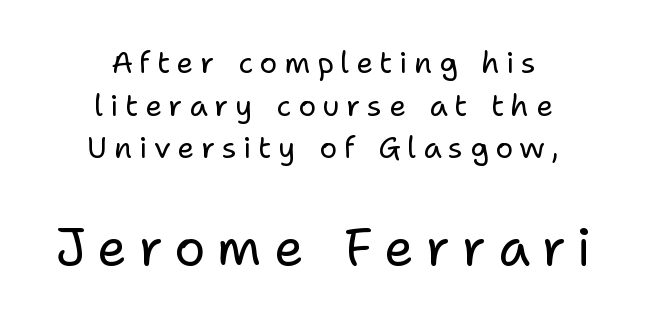
Two sizes are in play, and the larger belongs to the second block. No chunkiness to these letters — they're not bold. The rendering uses a moderate line-height, typical for paragraphs. The face used here is a sans, in the tradition of grotesques and geometrics. This sample has the flowing, uneven cadence of proportional lettering.
